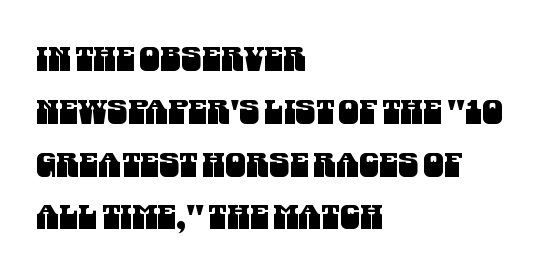
{"serif": "no", "width": "condensed", "stroke_contrast": "medium", "x_height": "large", "monospaced": "no", "underline": "no", "align": "left", "line_spacing": "normal", "line_spacing_ratio": 1.6, "letter_spacing": "normal", "letter_spacing_em": 0.0, "glyph_px": 33}
